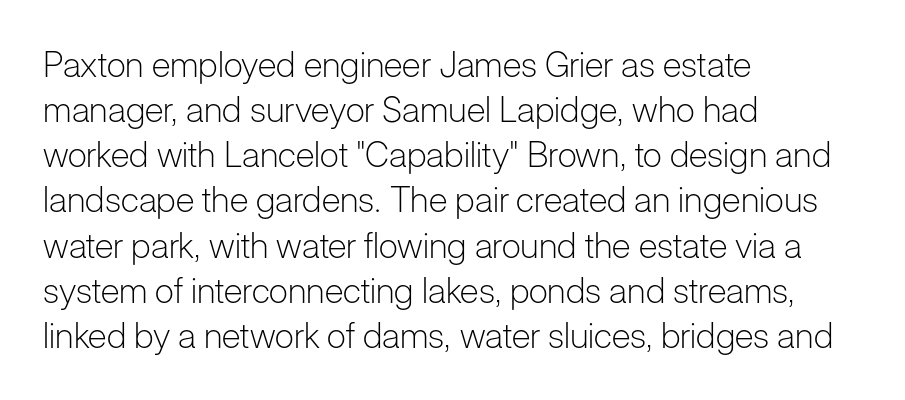
The passage shown is not underscored anywhere. Students, observe: this is what conventionally led text looks like. Each letter keeps its own natural width here, so spacing adapts to shape. Are there feet on the stems? There aren't — it's a sans. These glyphs show unthickened strokes, regular width or finer. How are the letters spaced? Ordinarily, with no added tracking.
